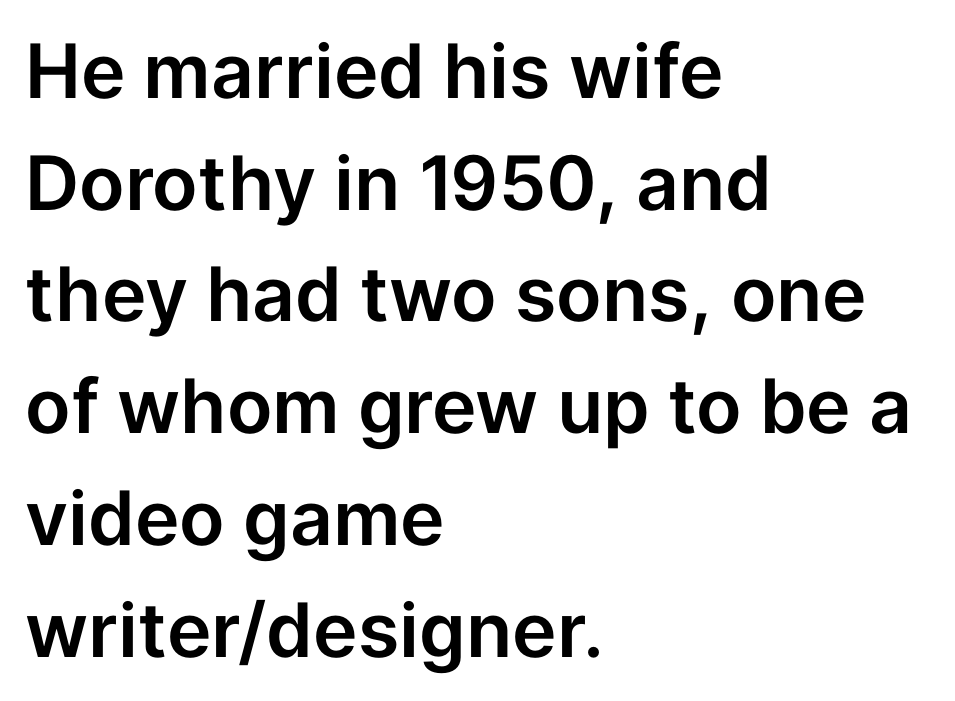
The image shows 75 px sans-serif type, upright; set left-aligned, normal line spacing (1.49x), normal letter spacing, not underlined; low stroke contrast and a medium x-height.
